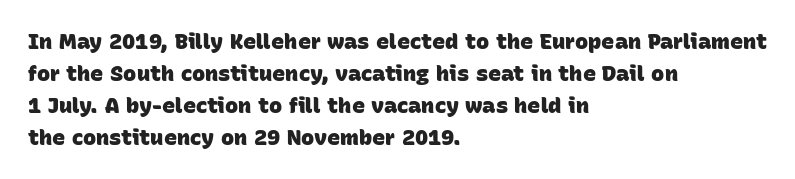
Q: Is the text bold? A: Yes.
Q: Is the text underlined? A: No.
Q: How is the paragraph aligned? A: Left-aligned.
Q: Is the spacing between letters normal or unusually wide? A: Normal.
Q: Is the spacing between lines tight, normal or loose? A: Normal.
